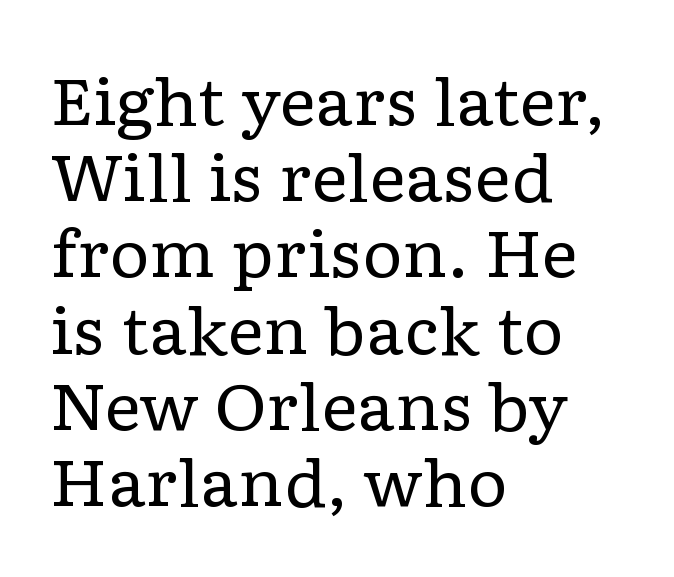
Unbolded letterforms with no extra heft. Examine the stroke ends and you'll spot serifs. The space directly below the letters is spotless. Does extra space separate the letters? No, they use regular spacing.
